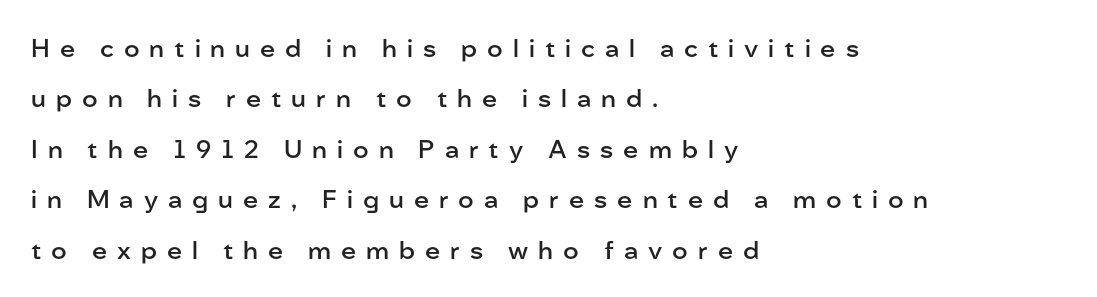
{"italic": "no", "bold": "semi", "underline": "no", "align": "left", "line_spacing": "loose", "line_spacing_ratio": 2.02, "letter_spacing": "wide", "letter_spacing_em": 0.4, "glyph_px": 25}
